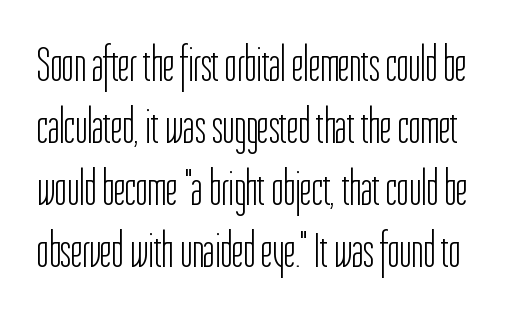
Each word holds together tightly as a unit, with standard inter-letter gaps. A clean baseline with only descenders dipping below it. A typesetter would call this proportional, since set widths differ per character. A sans-serif font was chosen for this passage. A quiet, ordinary-to-light weight characterises the typeface.
